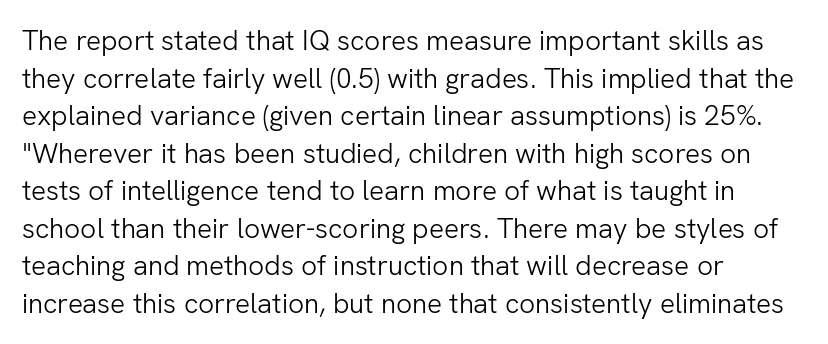
Q: Is the text bold? A: No.
Q: Is the text italic (slanted)? A: No, it is upright.
Q: Is the typeface a serif or a sans-serif typeface? A: Sans-serif.
Q: Is the text underlined? A: No.
Q: How is the paragraph aligned? A: Left-aligned.
Q: Is the spacing between letters normal or unusually wide? A: Normal.
Q: Is the spacing between lines tight, normal or loose? A: Normal.
Q: Width (condensed, normal, or wide)? A: Normal.
Q: Stroke contrast? A: Low.
Q: x-height? A: Medium.
Q: Monospaced? A: No.
